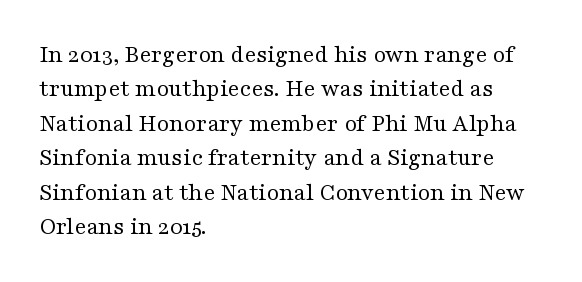
{"italic": "no", "bold": "no", "underline": "no", "align": "left", "line_spacing": "normal", "line_spacing_ratio": 1.38, "letter_spacing": "normal", "letter_spacing_em": 0.0, "glyph_px": 25}
